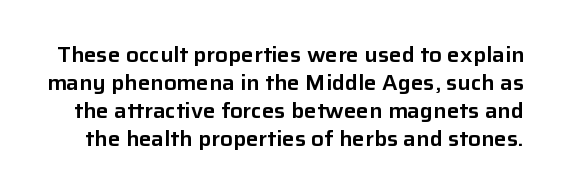
The rendering keeps characters at their native spacing. Vertically, the passage feels balanced, rows spaced as you'd expect. Descender tails drop into unmarked territory. Unlike italic type, these characters show no tilt at all.
